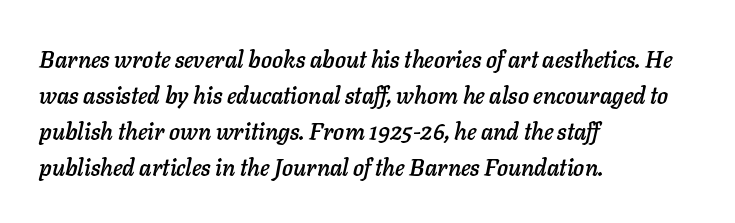
These lines were composed using italics. Does the leading feel generous? No, just average. The strip under each line holds only bare page. If you drew a ruler down the left edge, every line would touch it. No extra tracking has been applied to these lines.
